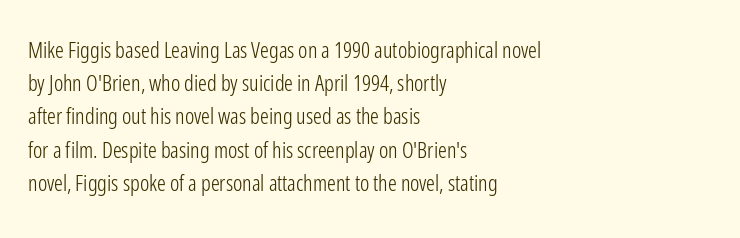
The image shows 22 px text type, upright; set left-aligned, normal line spacing (1.51x), normal letter spacing, not underlined.
